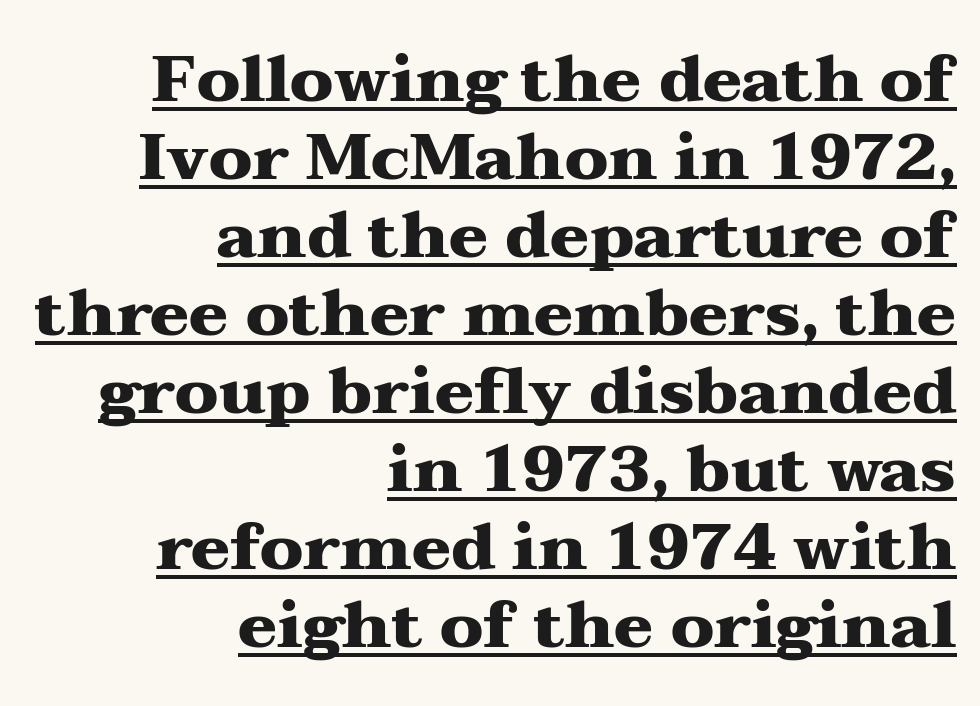
Posture: upright roman. The sample has been set heavy, in full bold. Nothing unusual about the tracking: characters are spaced as the font intends. Stroke terminals: seriffed. The typesetter has applied underlining to the passage shown. The lines in this sample share a right terminus and differ only in where they begin.
